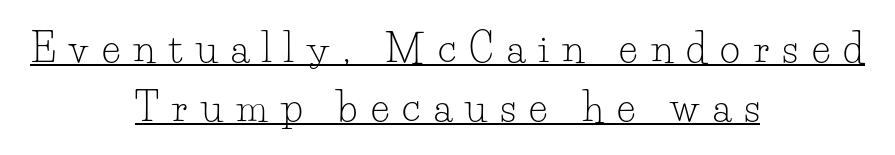
{"serif": "yes", "italic": "no", "bold": "no", "weight": "light", "width": "normal", "stroke_contrast": "low", "x_height": "small", "monospaced": "no", "underline": "yes", "align": "center", "line_spacing": "normal", "line_spacing_ratio": 1.51, "letter_spacing": "wide", "letter_spacing_em": 0.34, "glyph_px": 39}
